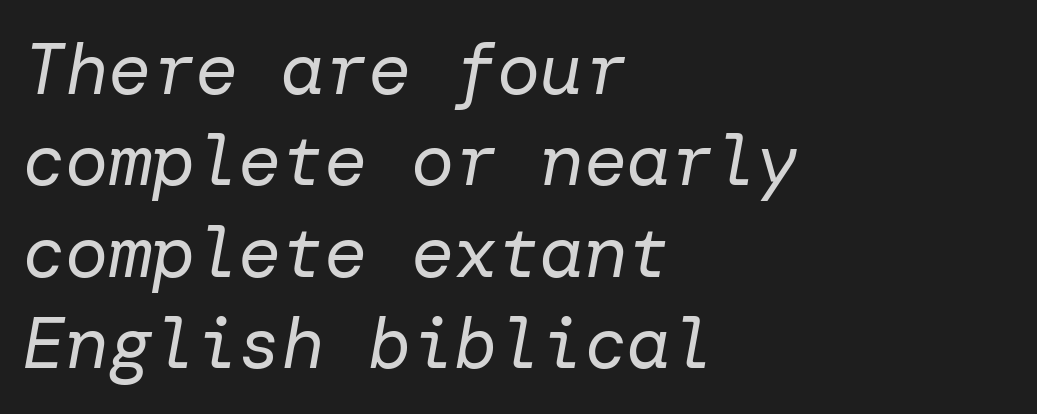
Horizontally, the lines are justified to the leading edge only. This reads as an unemphasized weight, regular at the heaviest. Each new line begins a customary step beneath the previous one. The words here are not underlined. Rendered with sloped, italic letterforms.
